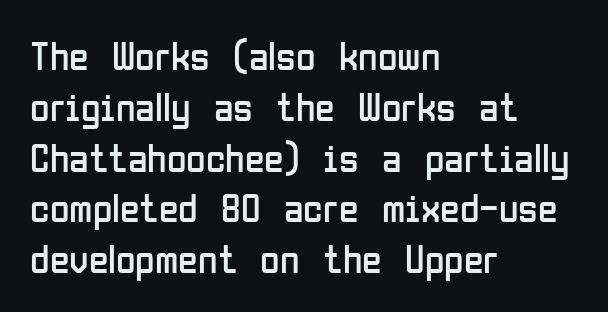
Q: Is the text bold? A: No.
Q: Is the text italic (slanted)? A: No, it is upright.
Q: Is the typeface a serif or a sans-serif typeface? A: Sans-serif.
Q: Is the text underlined? A: No.
Q: How is the paragraph aligned? A: Left-aligned.
Q: Is the spacing between letters normal or unusually wide? A: Normal.
Q: Is the spacing between lines tight, normal or loose? A: Normal.
Q: Width (condensed, normal, or wide)? A: Condensed.
Q: Stroke contrast? A: Low.
Q: x-height? A: Medium.
Q: Monospaced? A: No.
